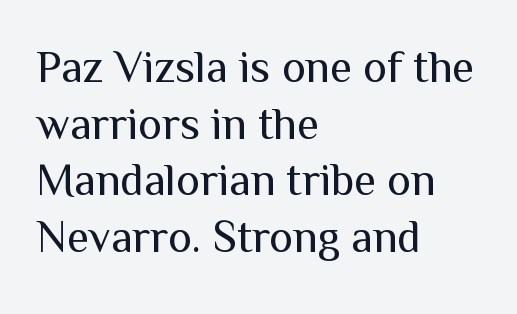
{"serif": "no", "italic": "no", "bold": "no", "weight": "regular", "width": "normal", "stroke_contrast": "medium", "x_height": "medium", "monospaced": "no", "underline": "no", "align": "left", "line_spacing": "normal", "line_spacing_ratio": 1.26, "letter_spacing": "normal", "letter_spacing_em": 0.0, "glyph_px": 45}
